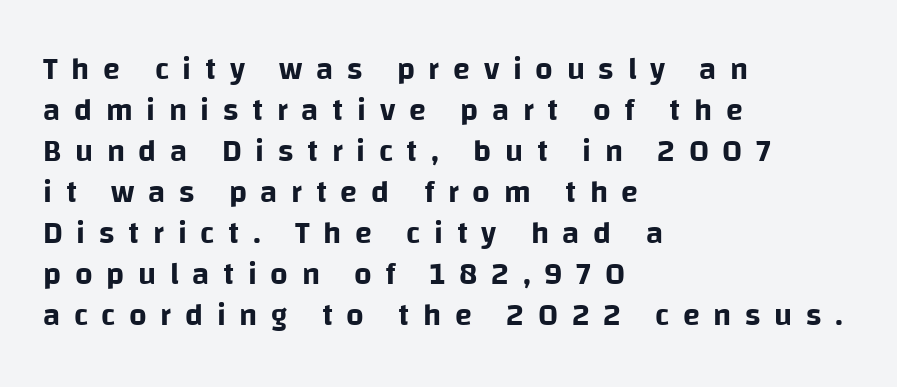
{"serif": "no", "italic": "no", "width": "normal", "stroke_contrast": "low", "x_height": "large", "monospaced": "no", "underline": "no", "align": "left", "line_spacing": "normal", "line_spacing_ratio": 1.32, "letter_spacing": "wide", "letter_spacing_em": 0.44, "glyph_px": 31}
